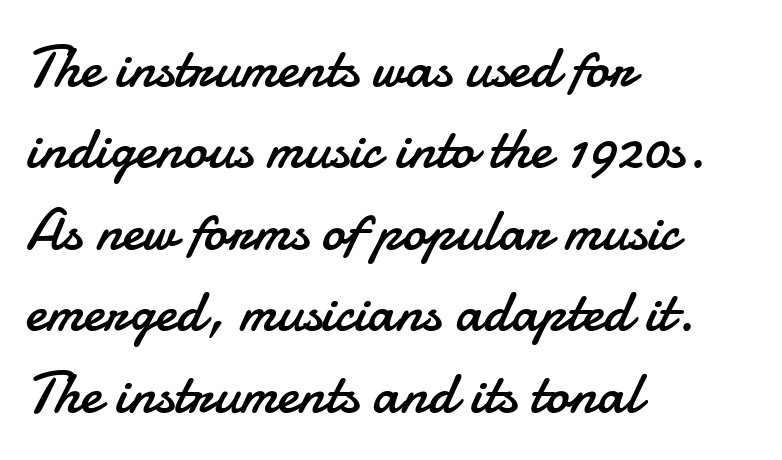
Q: Is the text bold? A: No.
Q: Is the text italic (slanted)? A: Yes.
Q: Is the typeface a serif or a sans-serif typeface? A: Sans-serif.
Q: Is the text underlined? A: No.
Q: How is the paragraph aligned? A: Left-aligned.
Q: Is the spacing between letters normal or unusually wide? A: Normal.
Q: Is the spacing between lines tight, normal or loose? A: Normal.
Q: Width (condensed, normal, or wide)? A: Normal.
Q: Stroke contrast? A: Low.
Q: x-height? A: Small.
Q: Monospaced? A: No.
